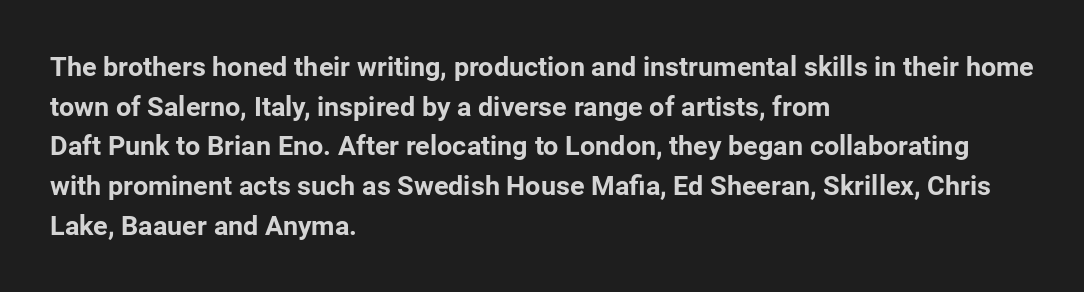
Q: Is the text bold? A: Yes.
Q: Is the text italic (slanted)? A: No, it is upright.
Q: Is the text underlined? A: No.
Q: How is the paragraph aligned? A: Left-aligned.
Q: Is the spacing between letters normal or unusually wide? A: Normal.
Q: Is the spacing between lines tight, normal or loose? A: Normal.
